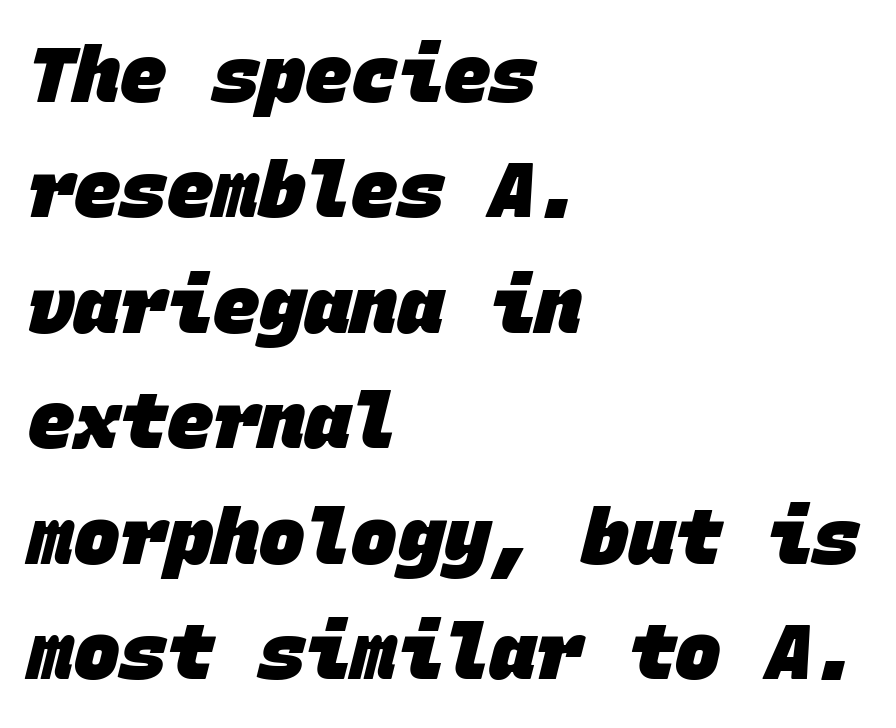
{"serif": "no", "bold": "yes", "weight": "heavy", "width": "normal", "stroke_contrast": "low", "x_height": "large", "monospaced": "yes", "underline": "no", "align": "left", "line_spacing": "normal", "line_spacing_ratio": 1.5, "letter_spacing": "normal", "letter_spacing_em": 0.0, "glyph_px": 77}
